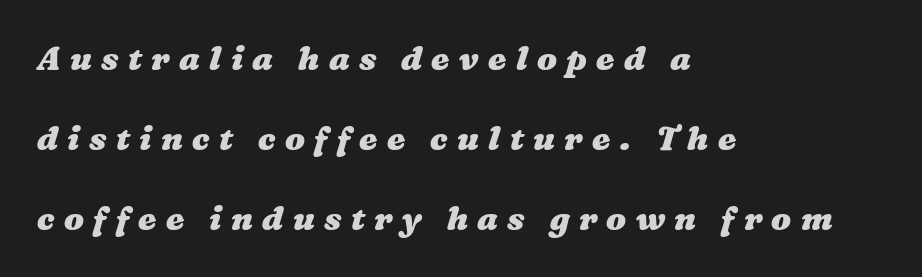
Typeset ragged right — the left edge is the straight one. Typesetter's note: full bold, strokes at maximum text heaviness. Spacing verdict: proportional, widths tailored to each character. Each word looks stretched out because of the extra space between its letters. The space directly below the letters is spotless. The line-height multiplier appears high, well above default.
